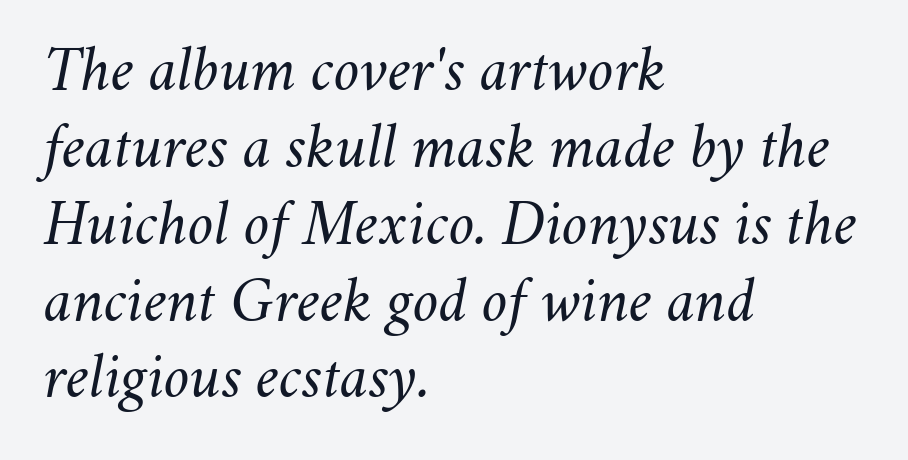
{"italic": "yes", "lean": "right", "slant_degrees": 11, "bold": "no", "weight": "regular", "width": "normal", "stroke_contrast": "medium", "x_height": "small", "monospaced": "no", "underline": "no", "align": "left", "line_spacing_ratio": 1.22, "letter_spacing": "normal", "letter_spacing_em": 0.0, "glyph_px": 63}
